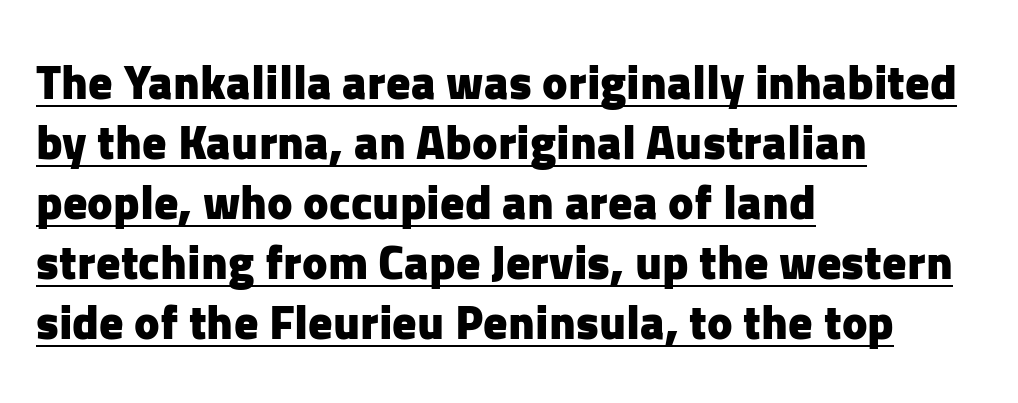
Reading down the column, the eye jumps a familiar distance to each next line. Examine the stroke ends and you'll find no serifs. Students, note that the glyphs here touch the page at normal intervals. Posture: straight, roman, zero tilt. Thick stems and heavy bowls — unmistakably bold. Here the designer chose a conventional face with non-uniform glyph widths.
